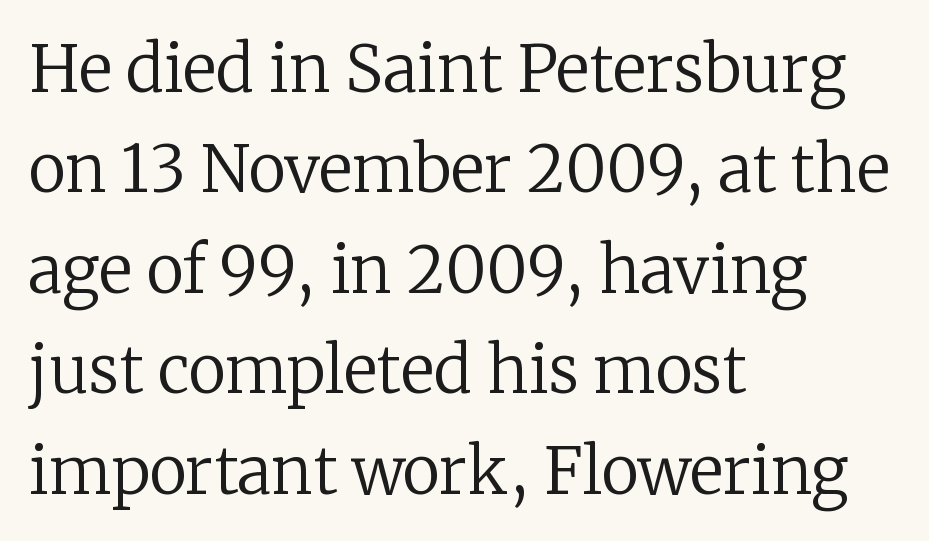
The image shows 64 px regular-weight serif type, upright; set left-aligned, normal line spacing (1.57x), normal letter spacing, not underlined; low stroke contrast and a medium x-height.
